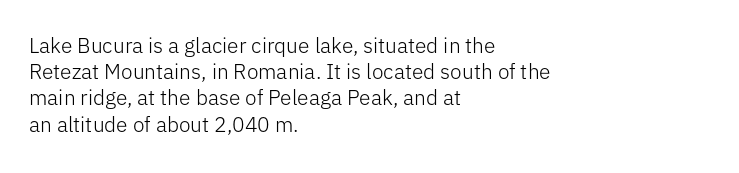
{"italic": "no", "bold": "no", "underline": "no", "align": "left", "line_spacing": "normal", "line_spacing_ratio": 1.25, "letter_spacing": "normal", "letter_spacing_em": 0.0, "glyph_px": 21}
